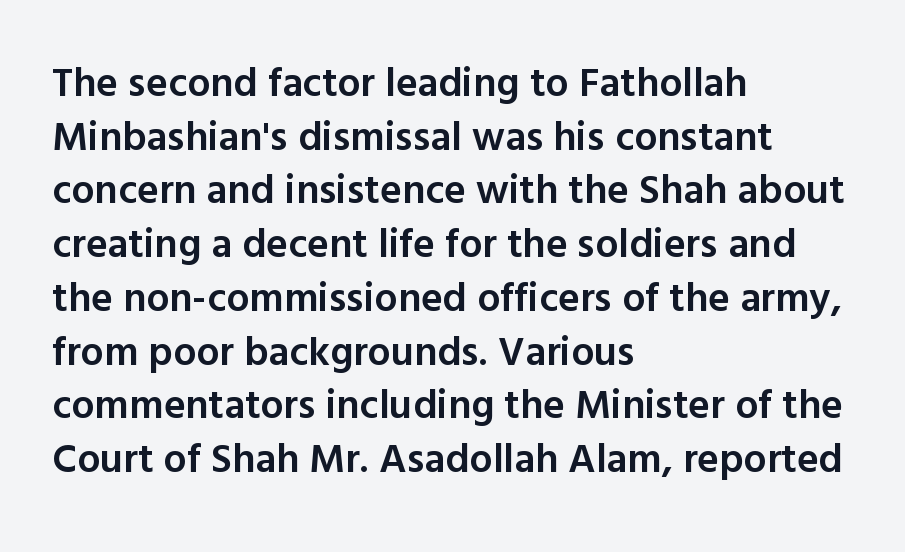
The image shows 41 px semibold sans-serif type, upright; set left-aligned, normal line spacing (1.31x), normal letter spacing, not underlined; a medium x-height.
